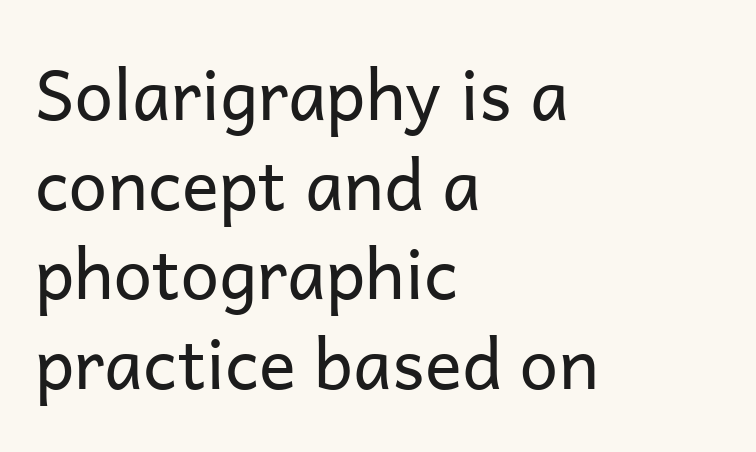
Q: Is the text bold? A: No.
Q: Is the text italic (slanted)? A: No, it is upright.
Q: Is the typeface a serif or a sans-serif typeface? A: Sans-serif.
Q: Is the text underlined? A: No.
Q: How is the paragraph aligned? A: Left-aligned.
Q: Is the spacing between letters normal or unusually wide? A: Normal.
Q: Is the spacing between lines tight, normal or loose? A: Normal.
Q: Width (condensed, normal, or wide)? A: Normal.
Q: Stroke contrast? A: Low.
Q: x-height? A: Medium.
Q: Monospaced? A: No.
